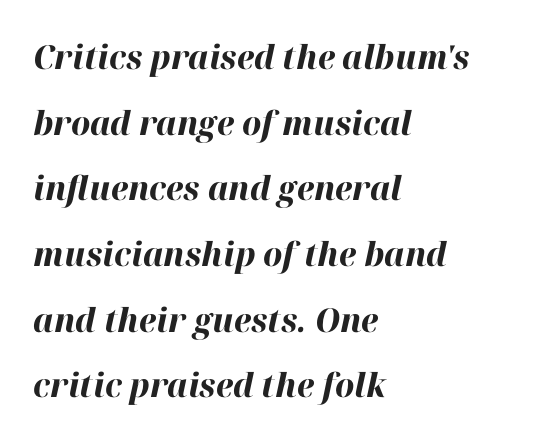
{"italic": "yes", "lean": "right", "slant_degrees": 12, "bold": "yes", "weight": "bold", "width": "normal", "stroke_contrast": "high", "x_height": "medium", "monospaced": "no", "underline": "no", "align": "left", "line_spacing": "loose", "line_spacing_ratio": 1.99, "letter_spacing": "normal", "letter_spacing_em": 0.0, "glyph_px": 33}
